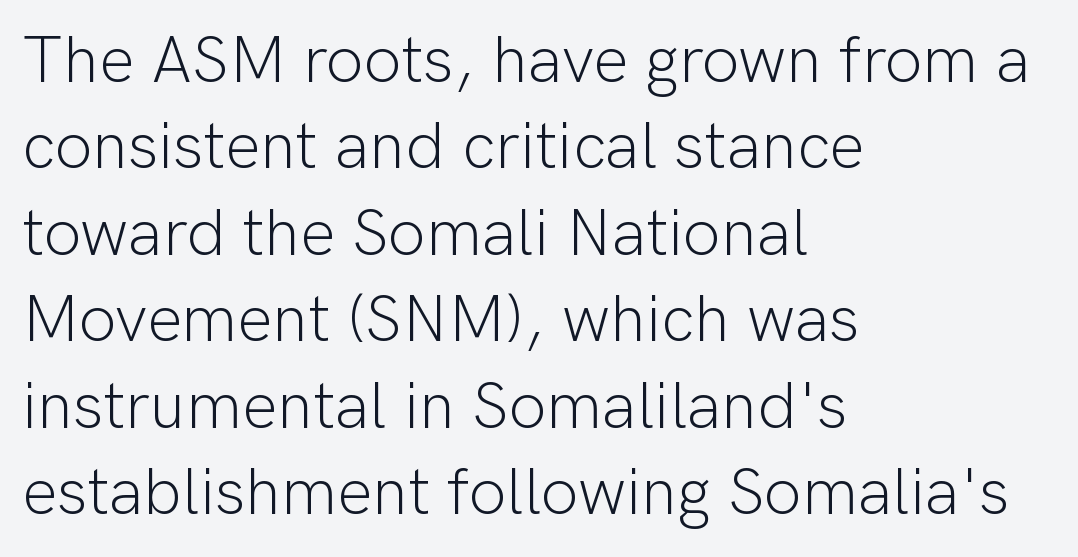
{"serif": "no", "italic": "no", "bold": "no", "weight": "light", "width": "normal", "stroke_contrast": "low", "x_height": "medium", "monospaced": "no", "underline": "no", "align": "left", "line_spacing": "normal", "line_spacing_ratio": 1.31, "letter_spacing": "normal", "letter_spacing_em": 0.0, "glyph_px": 66}
